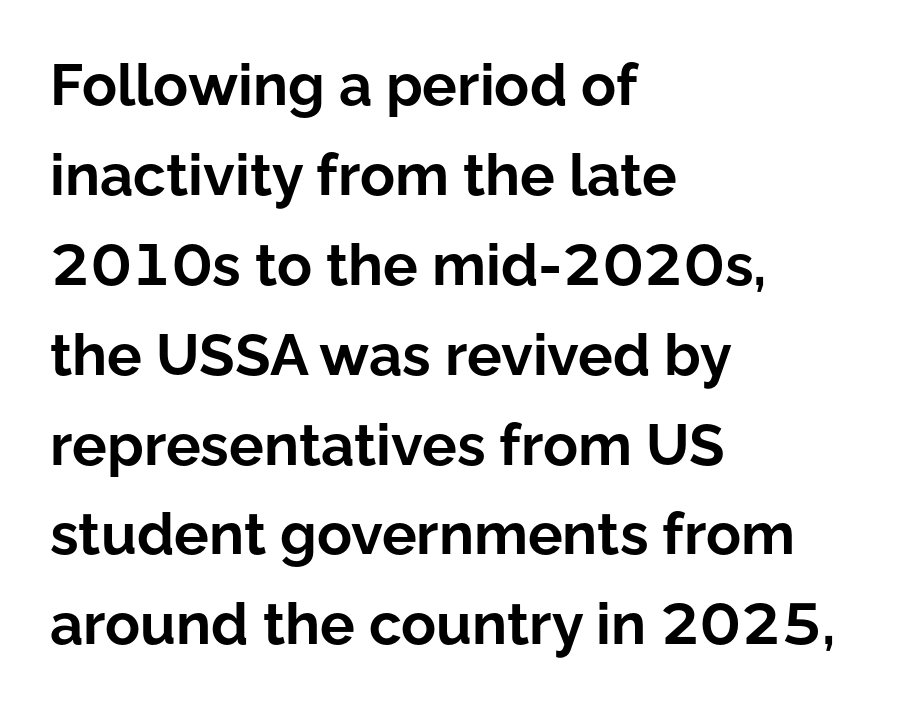
The image shows 58 px bold sans-serif type, upright; set left-aligned, normal line spacing (1.55x), normal letter spacing, not underlined; low stroke contrast and a medium x-height.
